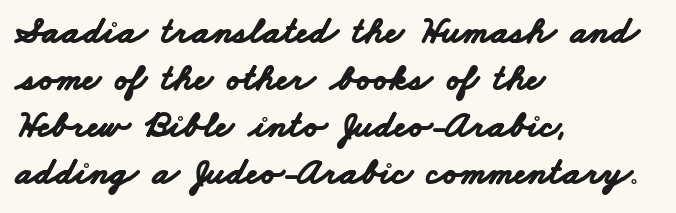
The image shows 38 px bold, wide sans-serif type; set left-aligned, line spacing 1.24x, normal letter spacing, not underlined; low stroke contrast and a small x-height.
